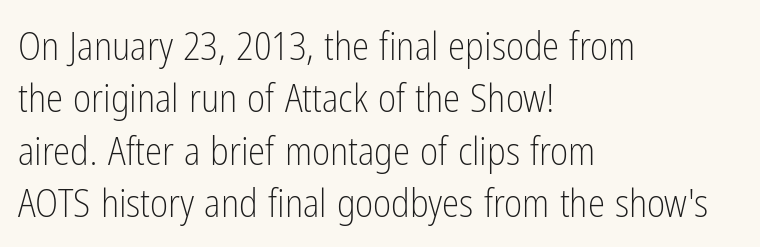
This is not heavy type; no bold has been used. Nobody drew a line under any word here. Typographically, this falls in the sans-serif category. This is the regular roman posture of the typeface.
